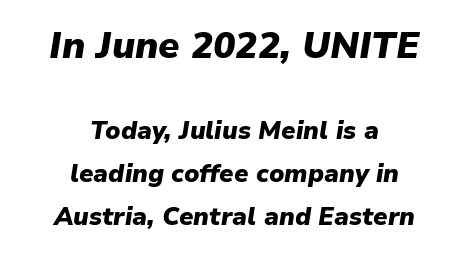
These lines are centered, leaving both edges ragged. Decoration check: the copy has no underline. This layout puts the oversized block above and the modest block below. Proportional: the letters do not fall into vertical columns. A dark, heavy texture on the line: the type is bold. Words appear dense and cohesive because spacing is normal.
